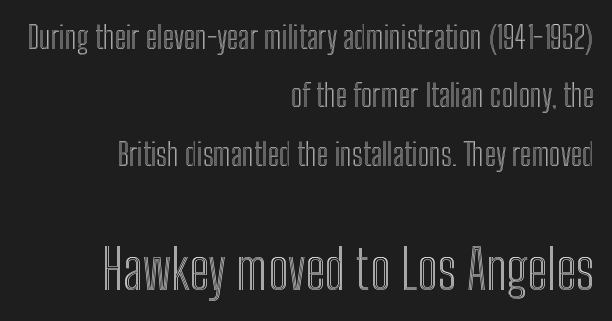
The image shows 54 px condensed type, upright; set right-aligned, line spacing 1.88x, normal letter spacing, not underlined; the second (bottom) block is 1.74x larger; a medium x-height.
